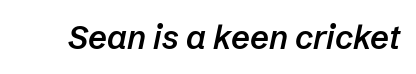
The image shows 33 px semibold type, italic (leaning right); set normal letter spacing, not underlined; low stroke contrast and a medium x-height.
